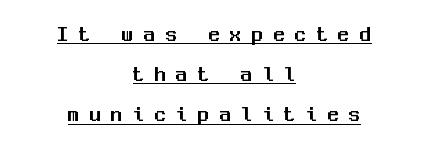
{"italic": "no", "underline": "yes", "align": "center", "line_spacing_ratio": 1.75, "letter_spacing": "wide", "letter_spacing_em": 0.44, "glyph_px": 23}
